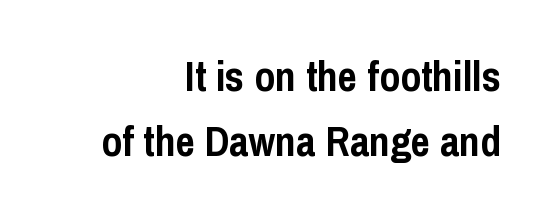
This rendering uses right alignment, leaving the left contour irregular. The passage shown is typeset with a sans-serif family. Emphasis by weight is at full strength: bold. This rendering leaves character spacing at its baseline value.
